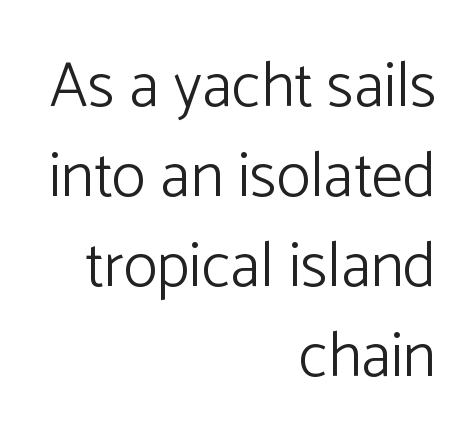
{"serif": "no", "italic": "no", "bold": "no", "weight": "light", "width": "normal", "stroke_contrast": "low", "x_height": "medium", "monospaced": "no", "underline": "no", "align": "right", "line_spacing": "normal", "line_spacing_ratio": 1.43, "letter_spacing": "normal", "letter_spacing_em": 0.0, "glyph_px": 63}
